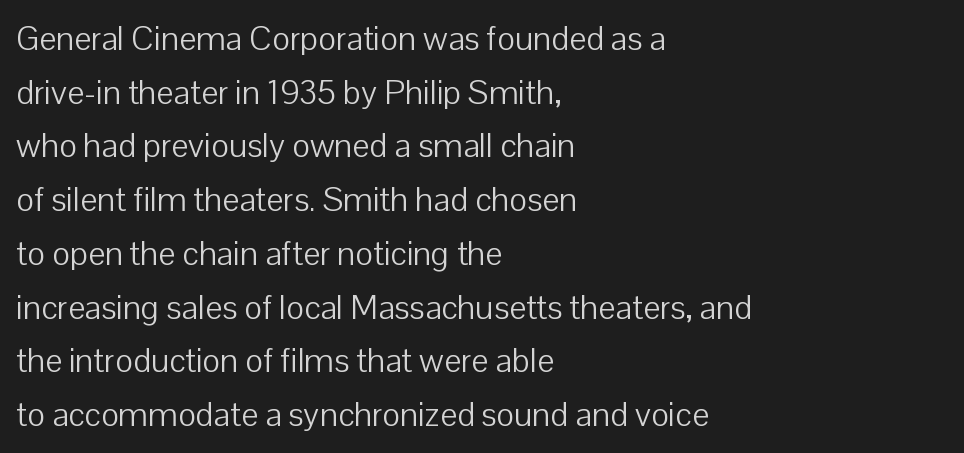
Lines of text with bare space underneath. The lettering holds an erect, upright posture throughout. A typesetter would label this face a sans. Caption: standard tracking, unaltered.
